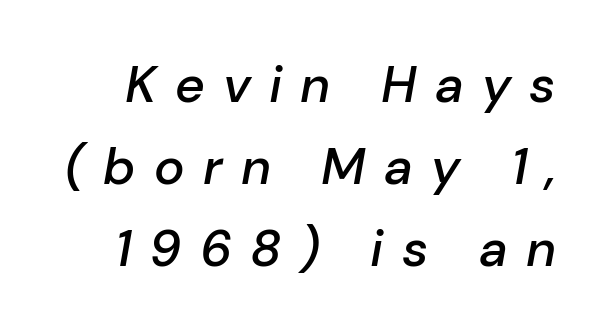
These lines were composed using italics. Does extra space separate the letters? Yes, quite a lot of it. Whoever set this chose a conventional vertical rhythm. A somewhat darkened texture: the type is semibold rather than bold.
